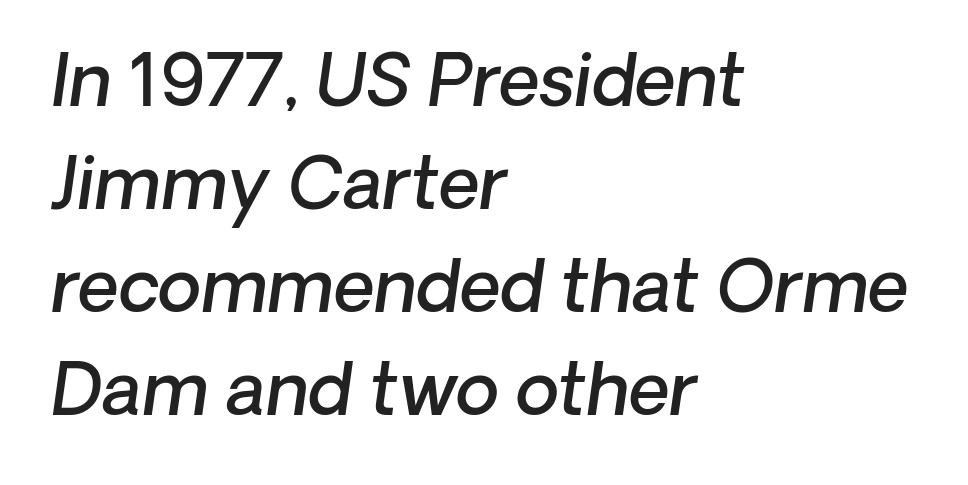
Visually the block forms a straight wall on the left and a jagged coastline on the right. In terms of leading, this rendering sits right in the middle. The designer went with a sans here, leaving each stem footless. Character widths vary here, with narrow letters taking less room than wide ones.
